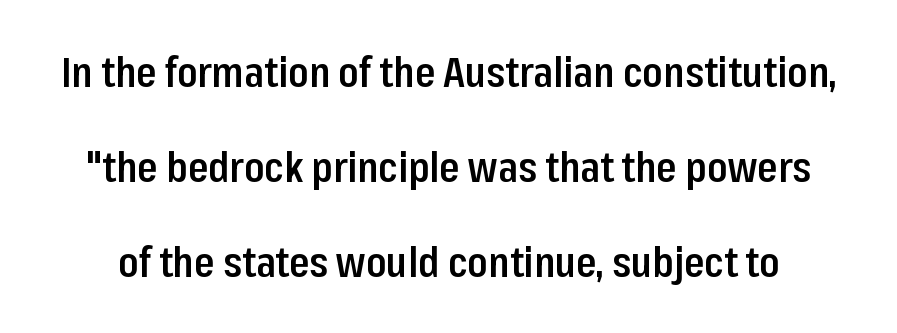
{"serif": "no", "italic": "no", "bold": "semi", "weight": "semibold", "width": "condensed", "stroke_contrast": "low", "x_height": "medium", "monospaced": "no", "underline": "no", "line_spacing": "loose", "line_spacing_ratio": 2.32, "letter_spacing": "normal", "letter_spacing_em": 0.0, "glyph_px": 41}
